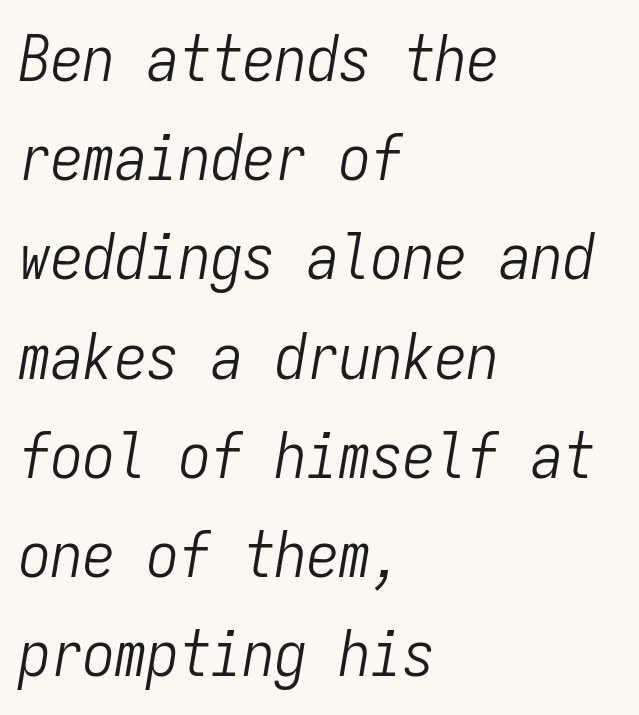
{"italic": "yes", "lean": "right", "slant_degrees": 9, "bold": "no", "weight": "light", "width": "condensed", "stroke_contrast": "low", "x_height": "medium", "monospaced": "yes", "underline": "no", "align": "left", "line_spacing": "normal", "line_spacing_ratio": 1.55, "letter_spacing": "normal", "letter_spacing_em": 0.0, "glyph_px": 64}
